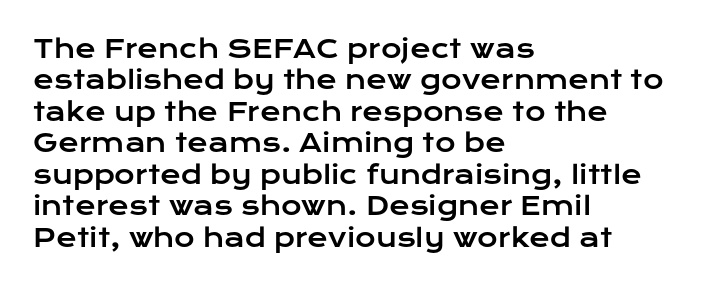
The space directly below the letters is spotless. Whoever set this chose a conventional vertical rhythm. The typesetter chose a ragged-right arrangement here. Posture: straight, roman, zero tilt. Standard letterfit; no display-style spreading of the glyphs.
